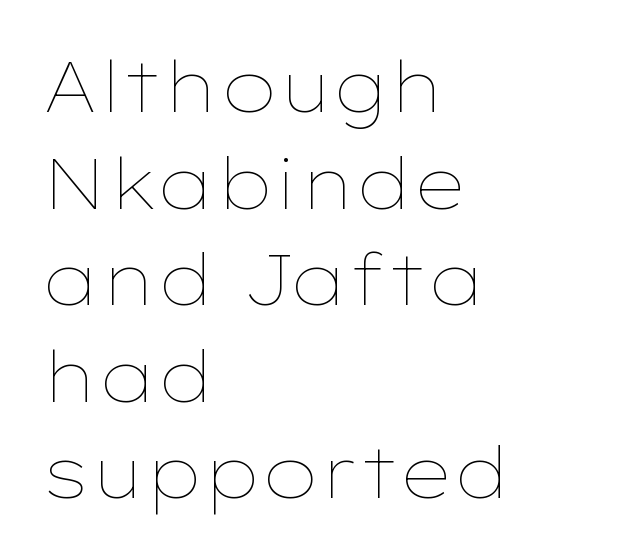
The image shows 70 px thin, wide type, upright; set left-aligned, normal line spacing (1.38x), normal letter spacing, not underlined; low stroke contrast and a medium x-height.
